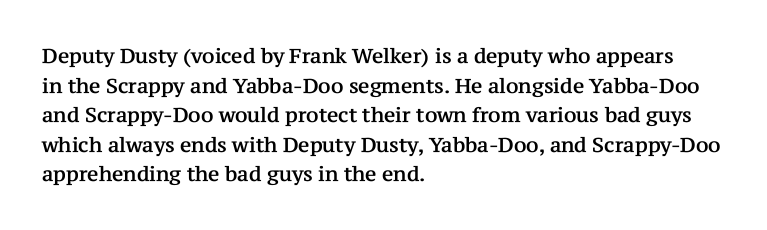
Q: Is the text italic (slanted)? A: No, it is upright.
Q: Is the text underlined? A: No.
Q: How is the paragraph aligned? A: Left-aligned.
Q: Is the spacing between letters normal or unusually wide? A: Normal.
Q: Is the spacing between lines tight, normal or loose? A: Normal.
